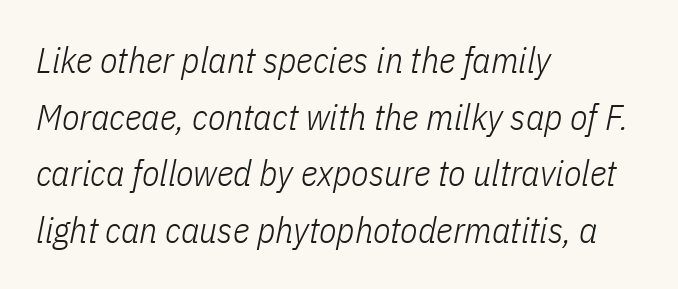
The passage is arranged the way most books set body copy — flush left. The letterforms sit at book weight or below. Tracking value appears to be zero — textbook default spacing. Character widths vary here, with narrow letters taking less room than wide ones. The words here are not underlined. Is there much room between lines? A standard amount, neither cramped nor airy.
